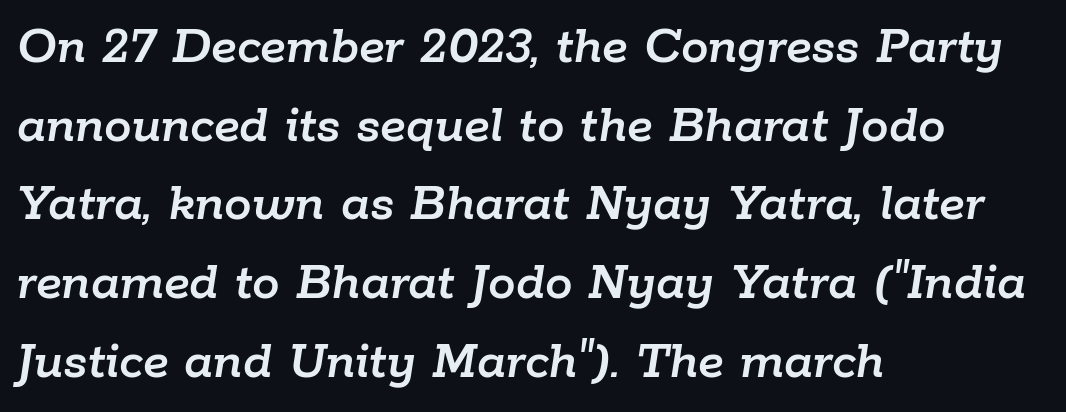
The image shows 55 px text type, italic (leaning right); set left-aligned, normal line spacing (1.43x), normal letter spacing, not underlined; low stroke contrast and a medium x-height.
